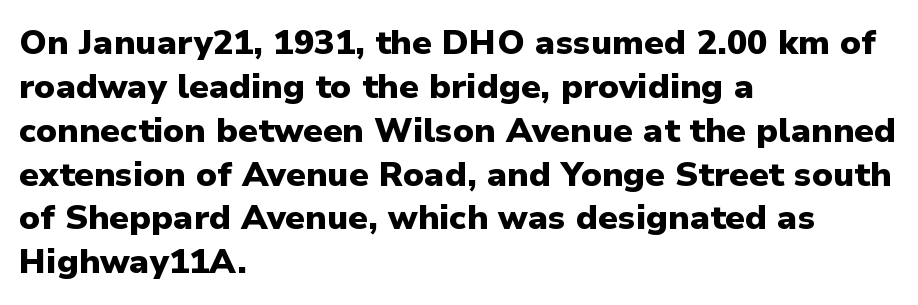
Q: Is the text bold? A: Yes.
Q: Is the text italic (slanted)? A: No, it is upright.
Q: Is the typeface a serif or a sans-serif typeface? A: Sans-serif.
Q: Is the text underlined? A: No.
Q: How is the paragraph aligned? A: Left-aligned.
Q: Is the spacing between letters normal or unusually wide? A: Normal.
Q: Is the spacing between lines tight, normal or loose? A: Normal.
Q: Width (condensed, normal, or wide)? A: Normal.
Q: Stroke contrast? A: Low.
Q: x-height? A: Medium.
Q: Monospaced? A: No.
